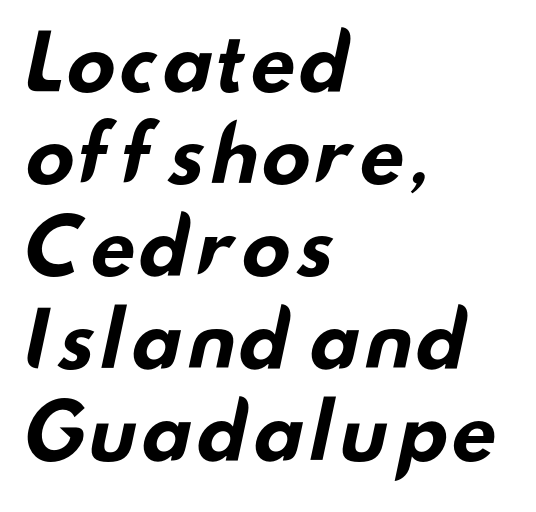
{"serif": "no", "bold": "yes", "weight": "bold", "width": "wide", "stroke_contrast": "low", "x_height": "small", "monospaced": "no", "underline": "no", "align": "left", "line_spacing_ratio": 1.23, "letter_spacing": "normal", "letter_spacing_em": 0.0, "glyph_px": 75}
